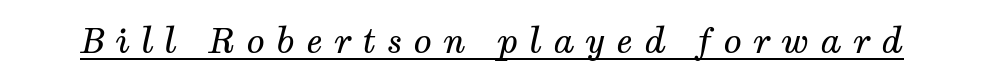
The image shows 34 px regular-weight serif type, italic (leaning right); set unusually wide letter spacing (+0.32 em), underlined; medium stroke contrast and a medium x-height.
